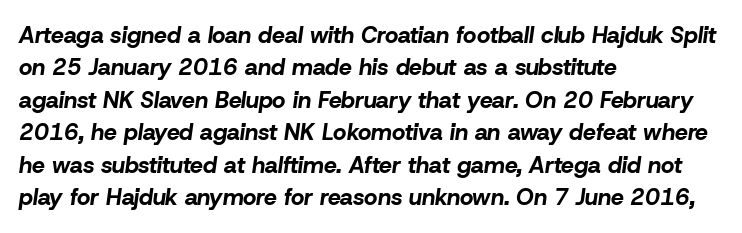
{"italic": "yes", "lean": "right", "slant_degrees": 8, "bold": "yes", "underline": "no", "align": "left", "line_spacing": "normal", "line_spacing_ratio": 1.41, "letter_spacing": "normal", "letter_spacing_em": 0.0, "glyph_px": 23}
